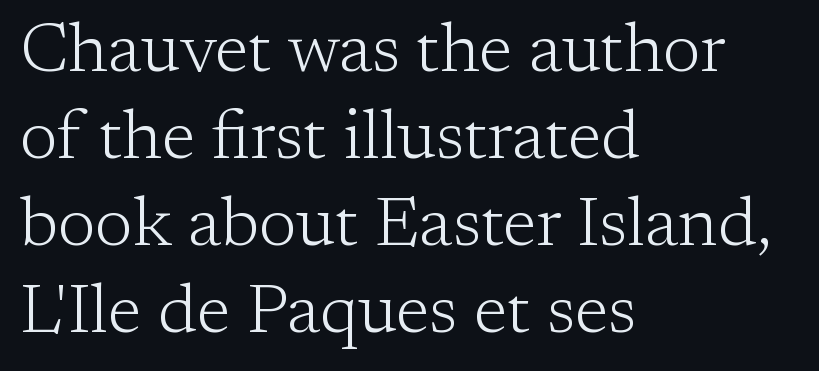
The image shows 69 px light serif type, upright; set left-aligned, normal line spacing (1.26x), normal letter spacing, not underlined; low stroke contrast and a medium x-height.
